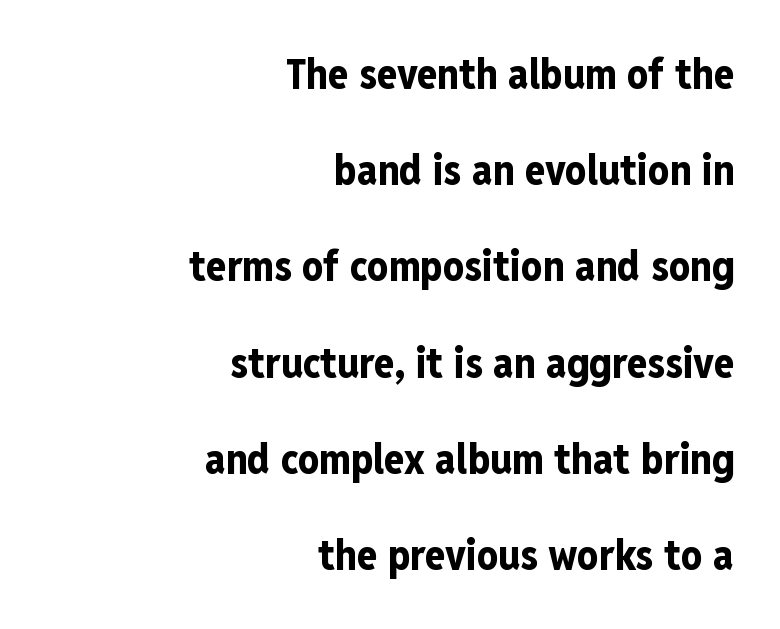
The image shows 42 px bold, condensed sans-serif type, upright; set right-aligned, loose line spacing (2.29x), normal letter spacing, not underlined; low stroke contrast and a medium x-height.
